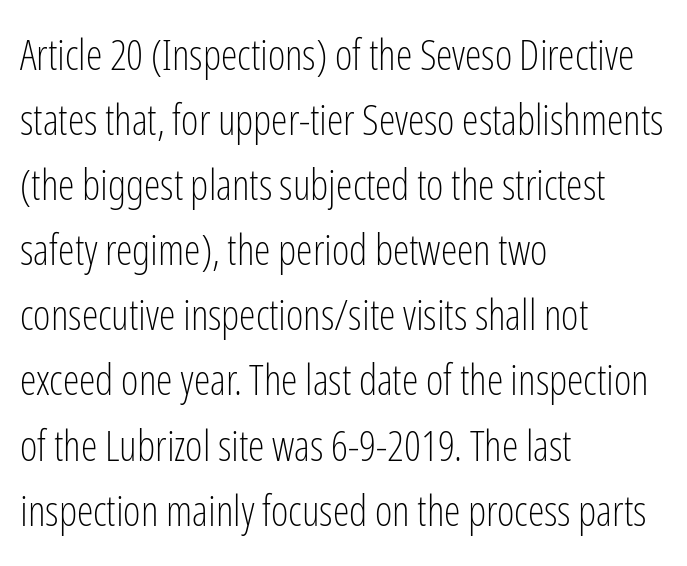
The image shows 42 px light, condensed sans-serif type, upright; set left-aligned, normal line spacing (1.55x), normal letter spacing, not underlined; low stroke contrast and a medium x-height.
